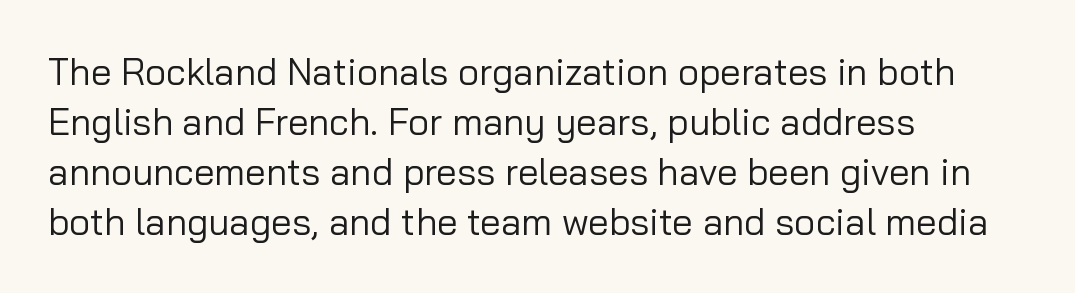
This sample uses plain, unmodified letter spacing. A typesetter would label this face a sans. Any mark beneath the type? The region is blank. Each letter keeps its own natural width here, so spacing adapts to shape.
